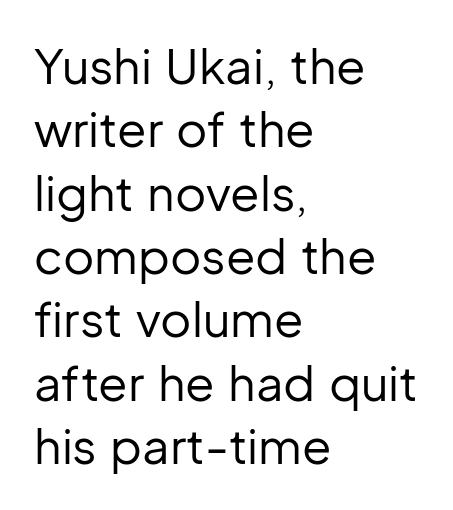
The image shows 48 px regular-weight sans-serif type, upright; set left-aligned, normal line spacing (1.32x), normal letter spacing, not underlined; low stroke contrast and a medium x-height.
